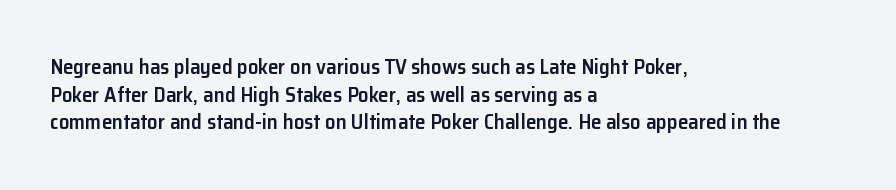
The image shows 21 px text type, upright; set left-aligned, normal line spacing (1.31x), normal letter spacing, not underlined.
